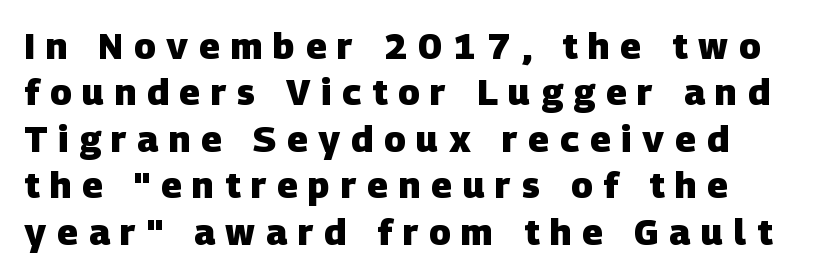
Words float on clear page, feet unadorned. Horizontal alignment here is leftward, the default for most running prose. Honestly, the letter spacing is so wide it's the main thing you notice. The vertical gap from one line to the next is medium.
